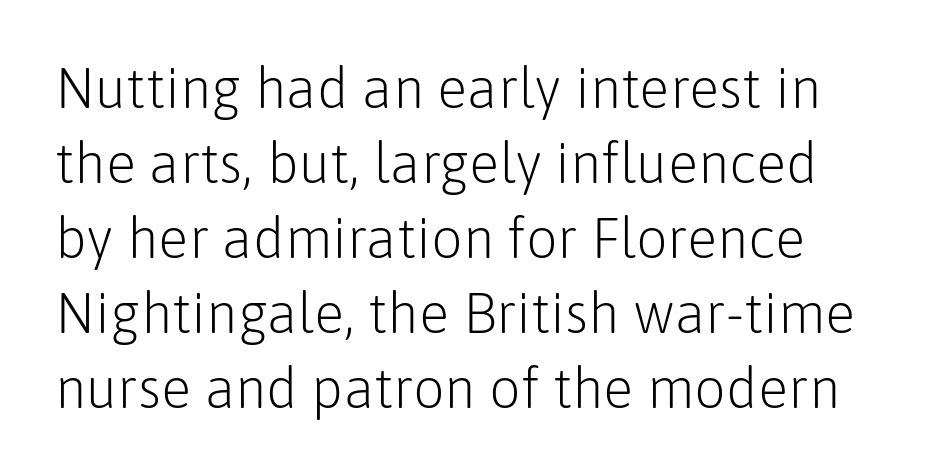
{"serif": "no", "italic": "no", "bold": "no", "weight": "light", "width": "normal", "stroke_contrast": "low", "x_height": "medium", "monospaced": "no", "underline": "no", "line_spacing": "normal", "line_spacing_ratio": 1.34, "letter_spacing": "normal", "letter_spacing_em": 0.0, "glyph_px": 56}
